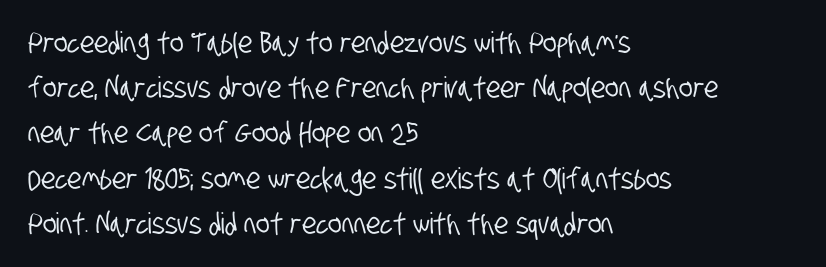
{"serif": "no", "width": "condensed", "stroke_contrast": "low", "x_height": "large", "monospaced": "no", "underline": "no", "align": "left", "line_spacing": "normal", "line_spacing_ratio": 1.56, "letter_spacing": "normal", "letter_spacing_em": 0.0, "glyph_px": 29}
